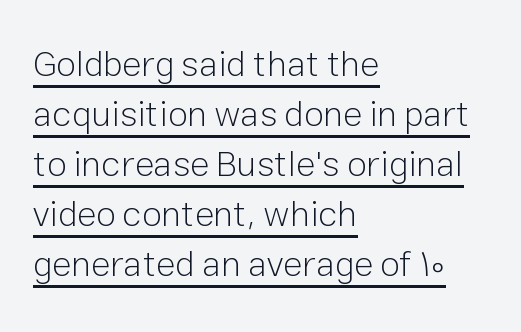
Q: Is the text bold? A: No.
Q: Is the text italic (slanted)? A: No, it is upright.
Q: Is the typeface a serif or a sans-serif typeface? A: Sans-serif.
Q: Is the text underlined? A: Yes.
Q: How is the paragraph aligned? A: Left-aligned.
Q: Is the spacing between letters normal or unusually wide? A: Normal.
Q: Is the spacing between lines tight, normal or loose? A: Normal.
Q: Width (condensed, normal, or wide)? A: Normal.
Q: Stroke contrast? A: Low.
Q: x-height? A: Medium.
Q: Monospaced? A: No.
